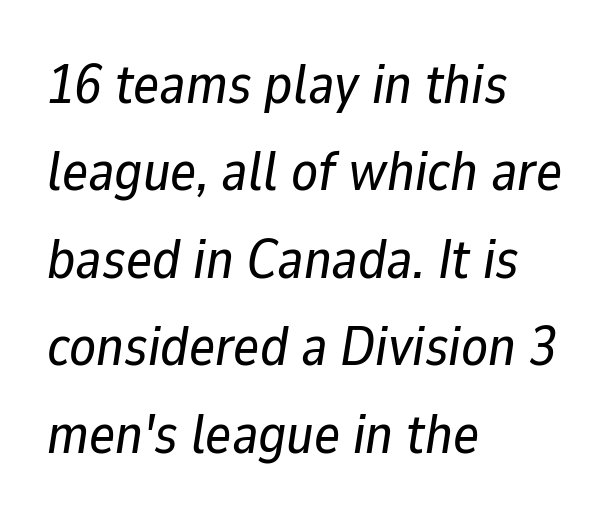
Honestly, the row spacing looks completely unremarkable. Check under the words: just untouched page. Posture: slanted. You could call the tracking neutral — neither tight nor loose.
